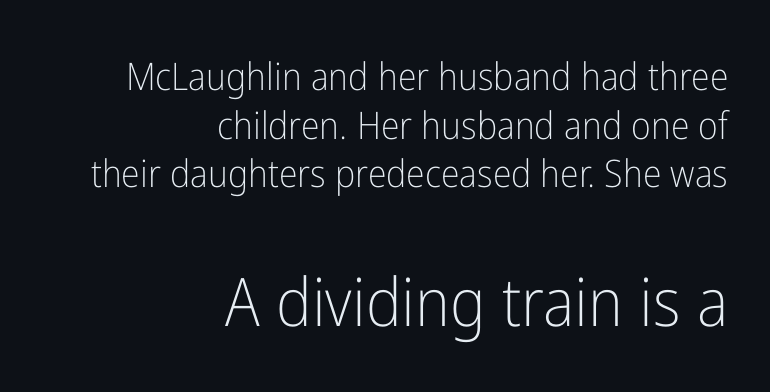
The image shows 67 px light, condensed sans-serif type, upright; set right-aligned, normal line spacing (1.28x), normal letter spacing, not underlined; the second (bottom) block is 1.76x larger; low stroke contrast and a medium x-height.
